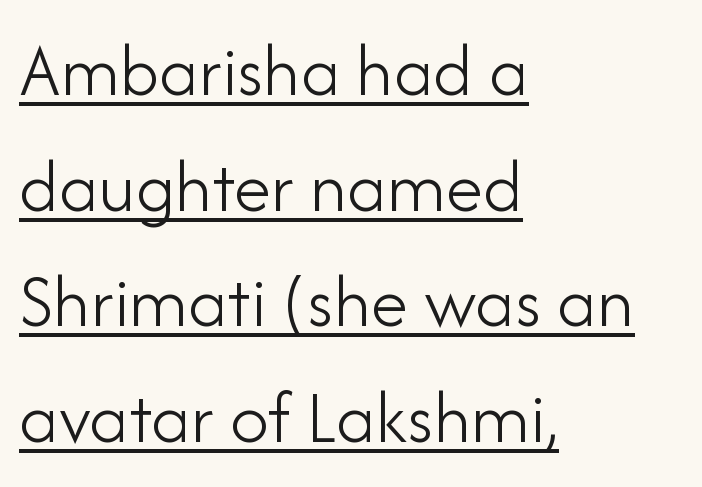
{"serif": "no", "italic": "no", "bold": "no", "weight": "light", "width": "normal", "stroke_contrast": "low", "x_height": "small", "monospaced": "no", "underline": "yes", "align": "left", "line_spacing": "normal", "line_spacing_ratio": 1.52, "letter_spacing": "normal", "letter_spacing_em": 0.0, "glyph_px": 76}
